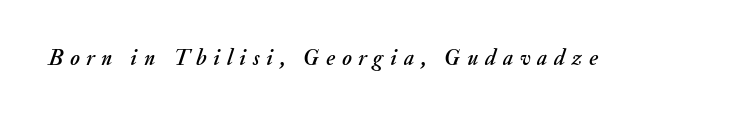
{"italic": "yes", "lean": "right", "slant_degrees": 20, "underline": "no", "letter_spacing": "wide", "letter_spacing_em": 0.31, "glyph_px": 22}
